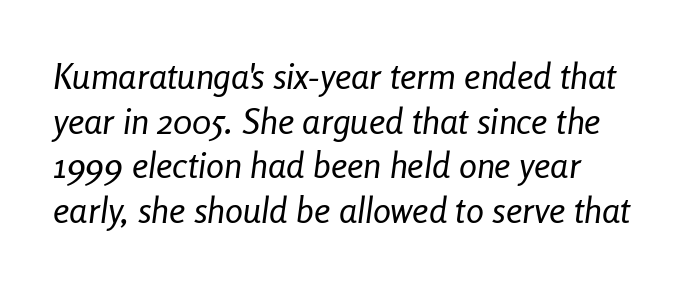
Rendered with sloped, italic letterforms. The passage shown is typed in a proportional face where columns would drift. Is this a heavy cut? Hardly; it is regular or lighter. Standard letterfit; no display-style spreading of the glyphs. The baseline area is clear.
